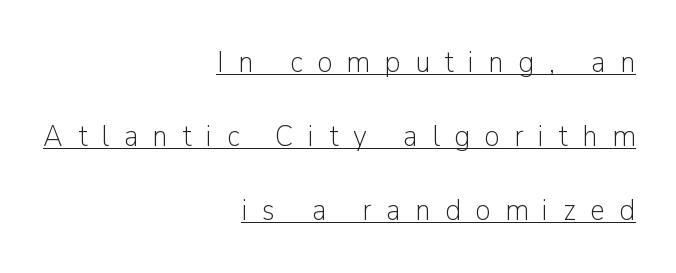
The image shows 30 px light sans-serif type, upright; set right-aligned, loose line spacing (2.47x), unusually wide letter spacing (+0.49 em), underlined; low stroke contrast and a medium x-height.
